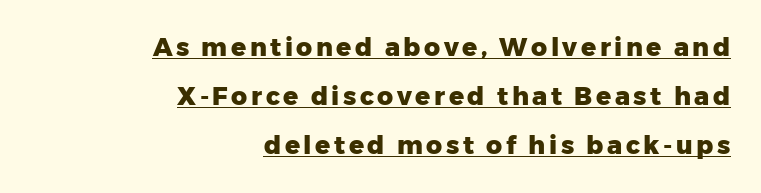
Notice how the passage keeps a crisp vertical edge on the right only. Does the leading feel generous? Absolutely, it's lavish. The rendering uses the underline text-decoration. This sample uses an upright cut, with every glyph sitting square on the baseline. The characters look thick and weighty, a clear bold.
